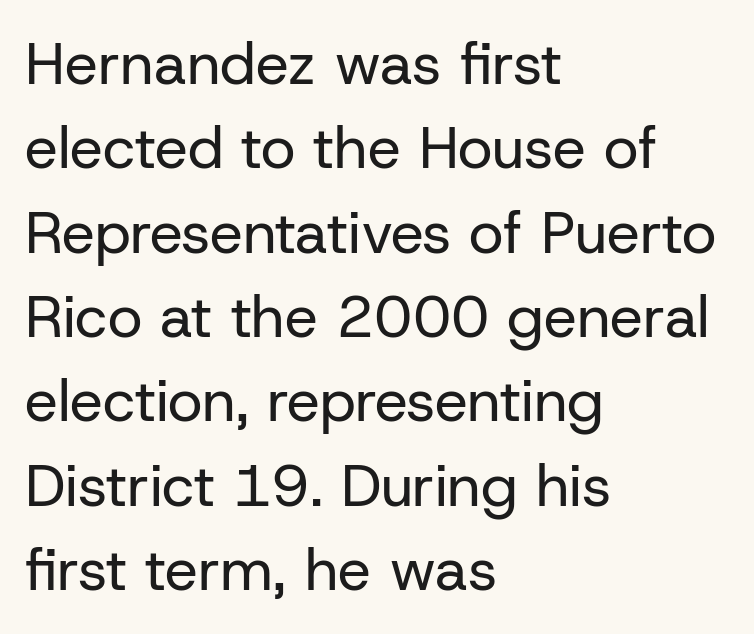
Observe the absence of serifs on each vertical stroke in this sample. You can tell it's not italic because the verticals are truly vertical. Which margin do the lines hug? The left one — the right edge is uneven. Rule under the text: the space is simply empty.
